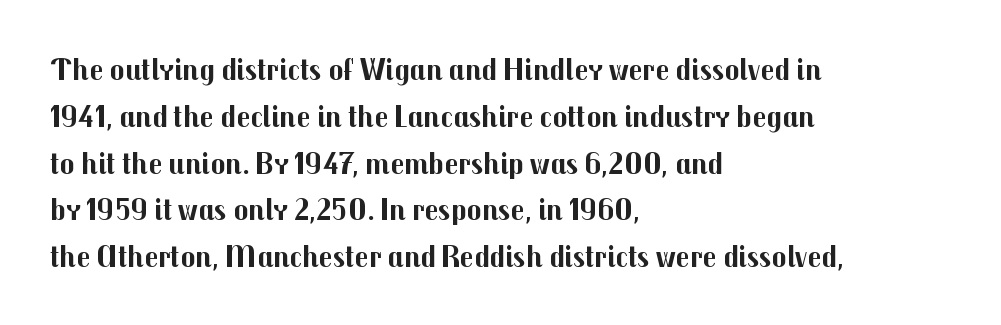
This rendering features lettering with no underline. Does the leading feel generous? No, just average. The passage shown is typeset with a sans-serif family. Think of a printed novel: that variable character pitch is what you see here. What stands out about the letter spacing? Nothing — it is the standard amount.
